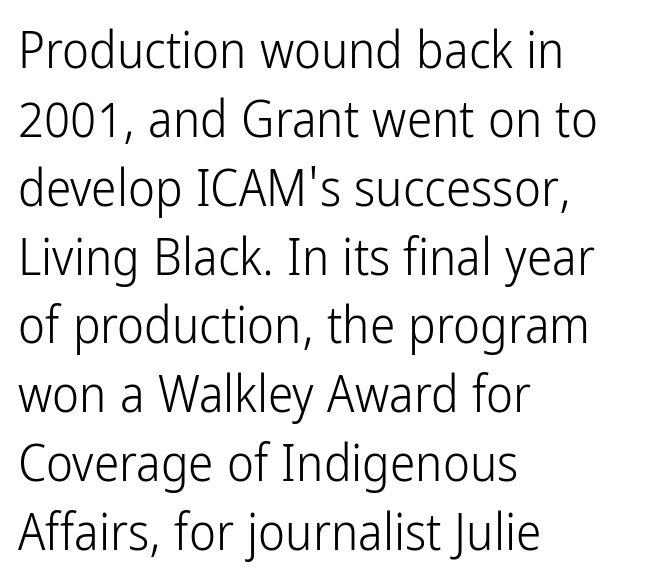
The image shows 51 px light, condensed sans-serif type, upright; set left-aligned, normal line spacing (1.35x), normal letter spacing, not underlined; low stroke contrast and a medium x-height.
